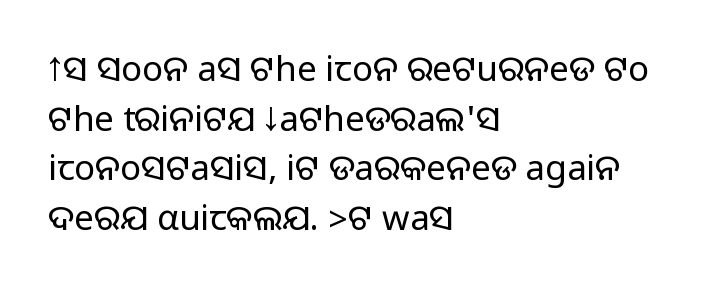
Q: Is the text italic (slanted)? A: No, it is upright.
Q: Is the typeface a serif or a sans-serif typeface? A: Sans-serif.
Q: Is the text underlined? A: No.
Q: How is the paragraph aligned? A: Left-aligned.
Q: Is the spacing between letters normal or unusually wide? A: Normal.
Q: Is the spacing between lines tight, normal or loose? A: Normal.
Q: Width (condensed, normal, or wide)? A: Normal.
Q: Stroke contrast? A: Medium.
Q: Monospaced? A: No.
